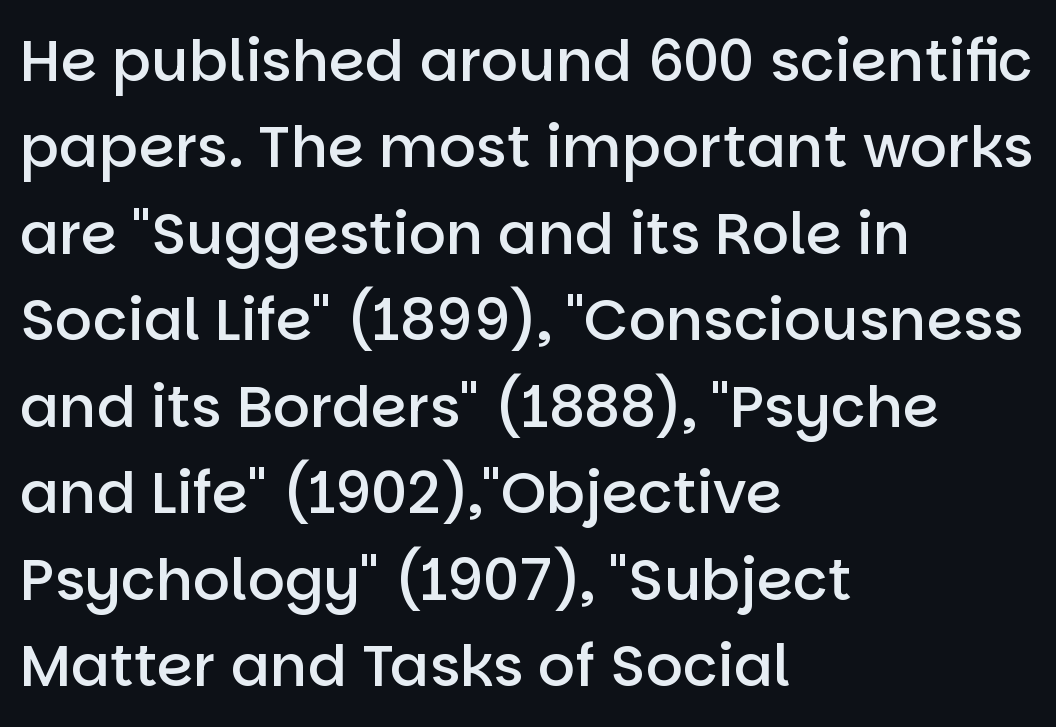
The image shows 58 px semibold sans-serif type, upright; set left-aligned, normal line spacing (1.49x), normal letter spacing, not underlined; low stroke contrast and a large x-height.
